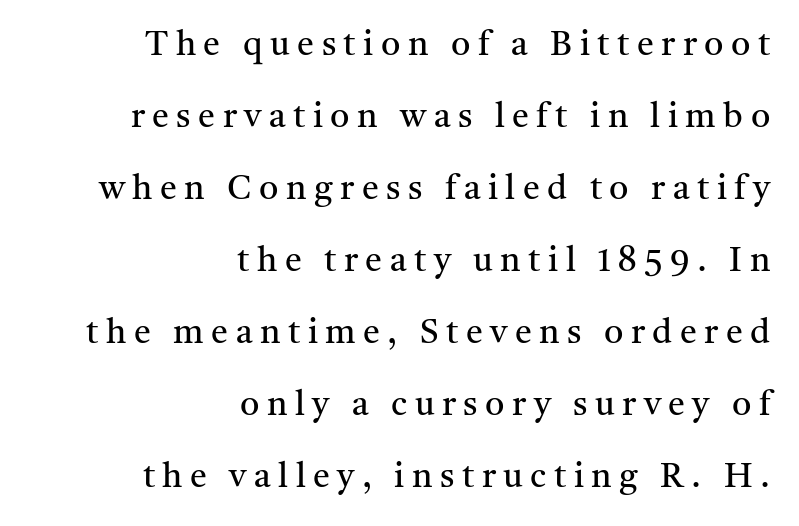
Q: Is the text bold? A: No.
Q: Is the text italic (slanted)? A: No, it is upright.
Q: Is the typeface a serif or a sans-serif typeface? A: Serif.
Q: Is the text underlined? A: No.
Q: How is the paragraph aligned? A: Right-aligned.
Q: Is the spacing between letters normal or unusually wide? A: Unusually wide.
Q: Is the spacing between lines tight, normal or loose? A: Loose.
Q: Width (condensed, normal, or wide)? A: Normal.
Q: Stroke contrast? A: Medium.
Q: x-height? A: Medium.
Q: Monospaced? A: No.
